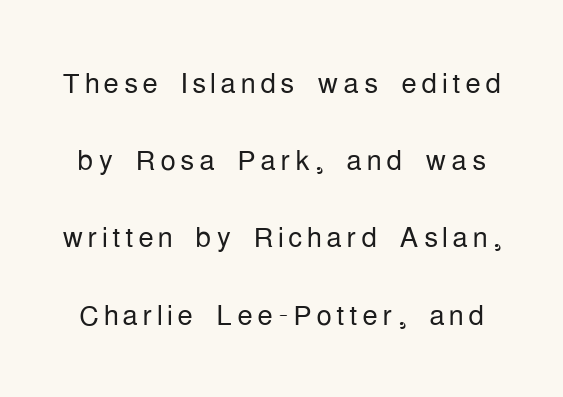
The glyphs in this specimen are sans serif. Bare-footed words on every line. The rendering uses natural spacing where letterforms have individual widths. Is there much room between lines? Yes — plenty of vertical air separates them. Do the letters lean? They stand straight.
